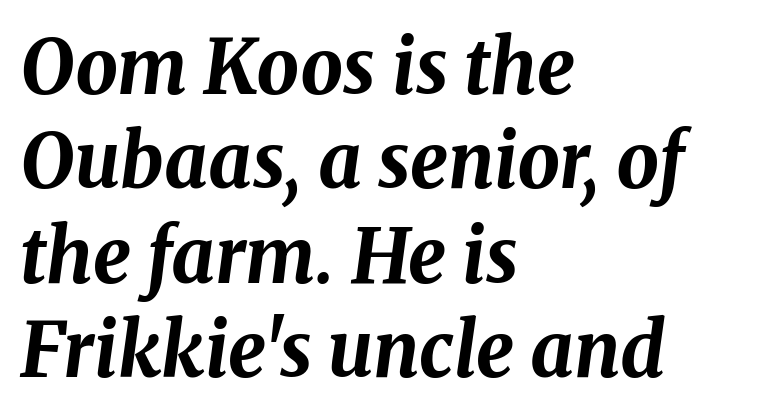
Q: Is the text bold? A: Yes.
Q: Is the text italic (slanted)? A: Yes, it leans right by about 8 degrees.
Q: Is the text underlined? A: No.
Q: How is the paragraph aligned? A: Left-aligned.
Q: Is the spacing between letters normal or unusually wide? A: Normal.
Q: Is the spacing between lines tight, normal or loose? A: Normal.
Q: Width (condensed, normal, or wide)? A: Normal.
Q: Stroke contrast? A: Medium.
Q: x-height? A: Medium.
Q: Monospaced? A: No.
